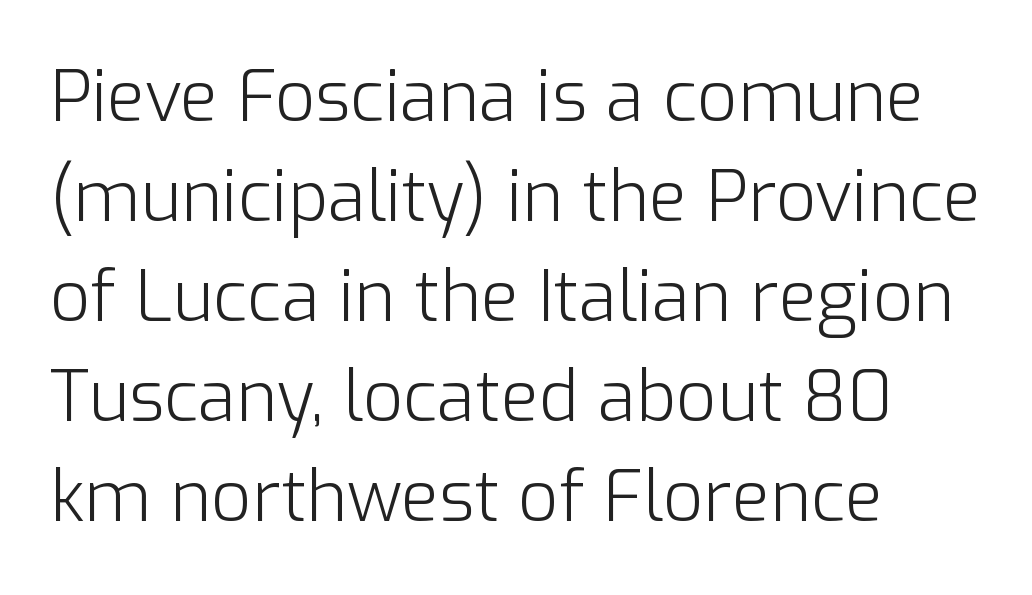
{"serif": "no", "italic": "no", "bold": "no", "weight": "light", "width": "normal", "stroke_contrast": "low", "x_height": "medium", "monospaced": "no", "underline": "no", "align": "left", "line_spacing": "normal", "line_spacing_ratio": 1.43, "letter_spacing": "normal", "letter_spacing_em": 0.0, "glyph_px": 70}
